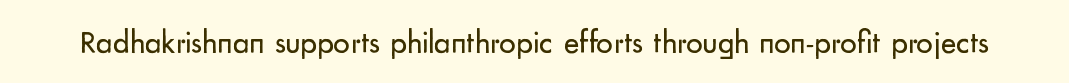
The image shows 33 px regular-weight sans-serif type, upright; set normal letter spacing, not underlined; low stroke contrast and a small x-height.
